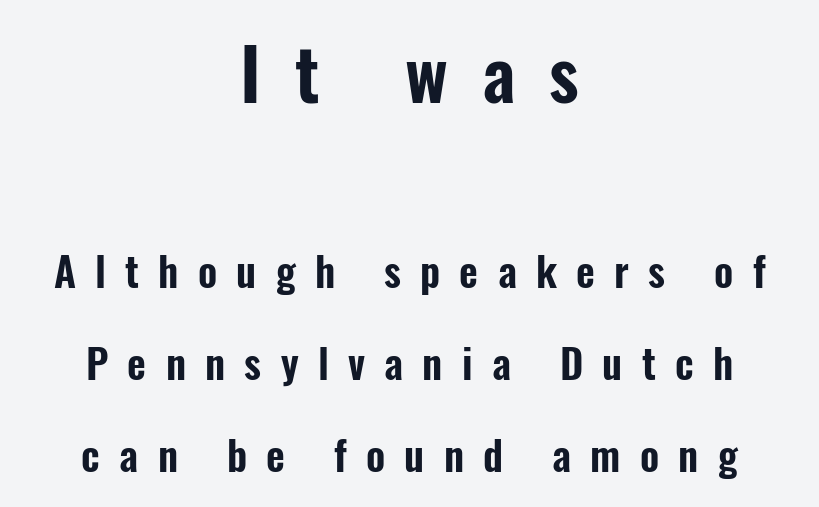
Q: Is the text italic (slanted)? A: No, it is upright.
Q: Is the typeface a serif or a sans-serif typeface? A: Sans-serif.
Q: Is the text underlined? A: No.
Q: How is the paragraph aligned? A: Centered.
Q: Is the spacing between letters normal or unusually wide? A: Unusually wide.
Q: Is the spacing between lines tight, normal or loose? A: Loose.
Q: Which block of text is set in a larger size, the first (top) or the second (bottom)? A: The first (top) one.
Q: Width (condensed, normal, or wide)? A: Condensed.
Q: Stroke contrast? A: Low.
Q: x-height? A: Medium.
Q: Monospaced? A: No.
